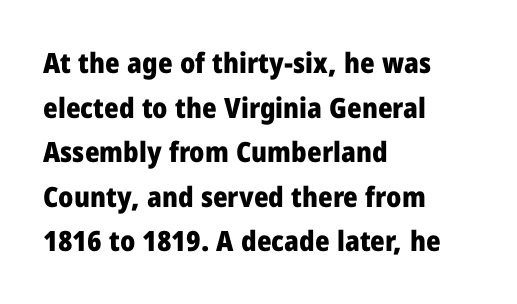
The image shows 28 px heavy sans-serif type, upright; set left-aligned, normal line spacing (1.59x), normal letter spacing, not underlined; low stroke contrast and a medium x-height.
